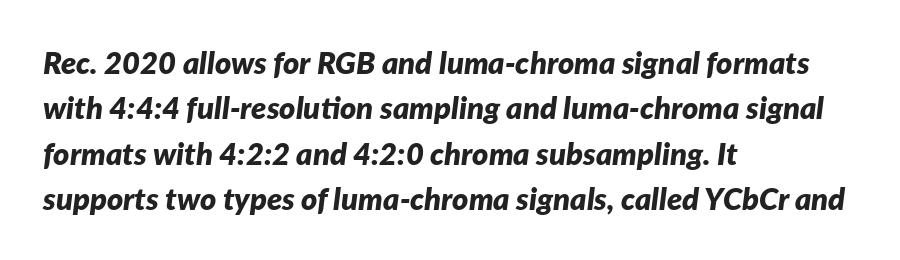
Note the varied advance widths — an 'i' is clearly narrower than an 'm'. Compared with a centered layout, this one pins lines to the left instead. Baseline-to-baseline distance is the conventional proportion of letter height. Italic: yes, the glyphs are oblique. The space directly below the letters is spotless.
